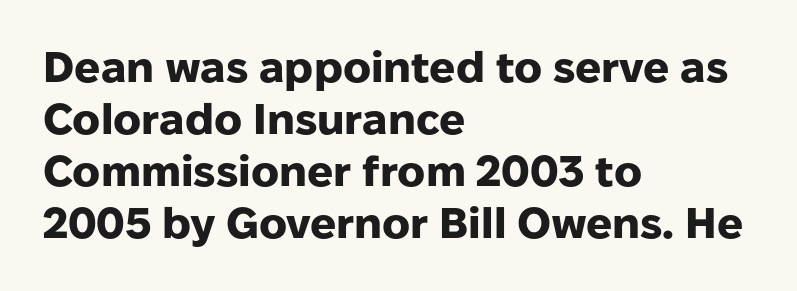
The type family on display is of the sans-serif kind. These lines carry a lot of weight — the face is fully bold. Leftover space on each line is placed entirely after the last word. The horizontal fit of the characters is conventional and even.
